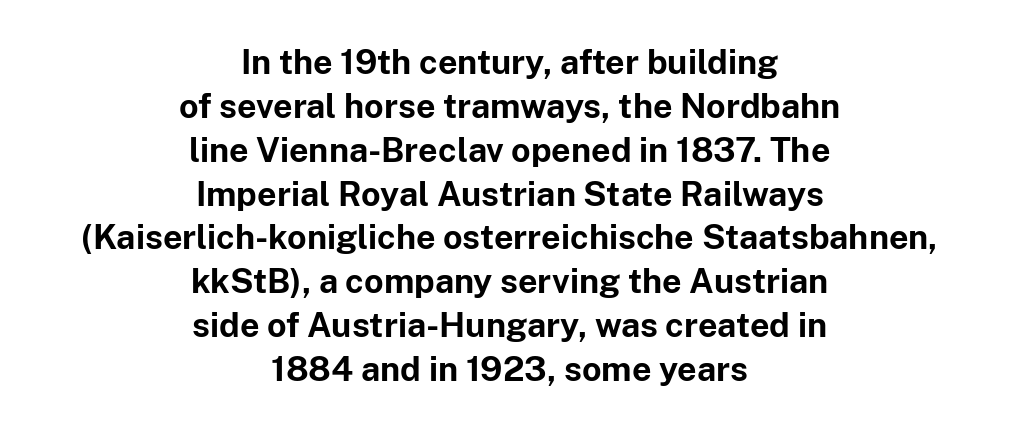
The image shows 34 px bold sans-serif type, upright; set centered, normal line spacing (1.29x), normal letter spacing, not underlined; low stroke contrast and a medium x-height.
